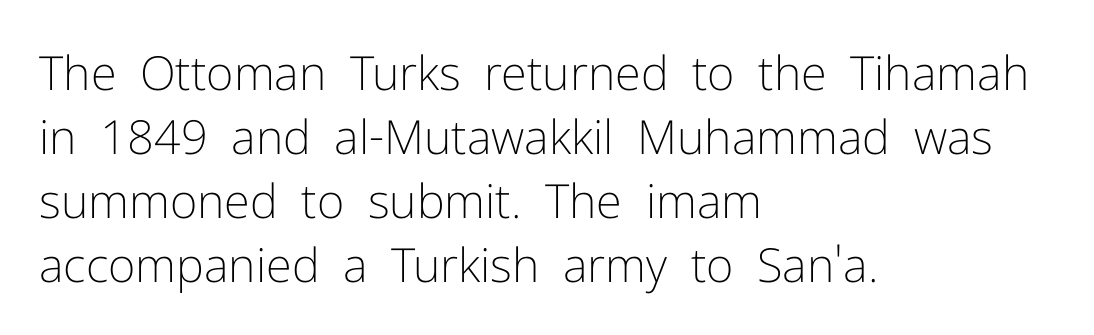
The image shows 47 px light sans-serif type, upright; set left-aligned, normal line spacing (1.36x), normal letter spacing, not underlined; low stroke contrast and a medium x-height.
